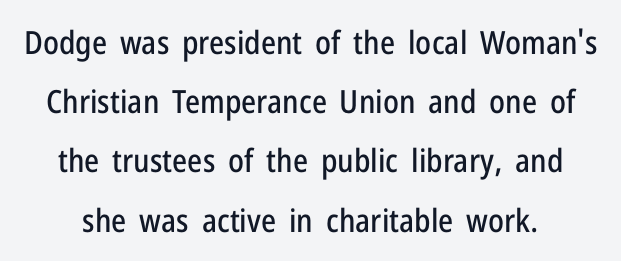
Varying glyph widths throughout — classic text-font behaviour. The lettering stays uniformly vertical, giving the passage a roman look. Lines of text with bare space underneath. Characters follow at the spacing the type designer built in. Are there feet on the stems? There aren't — it's a sans.
